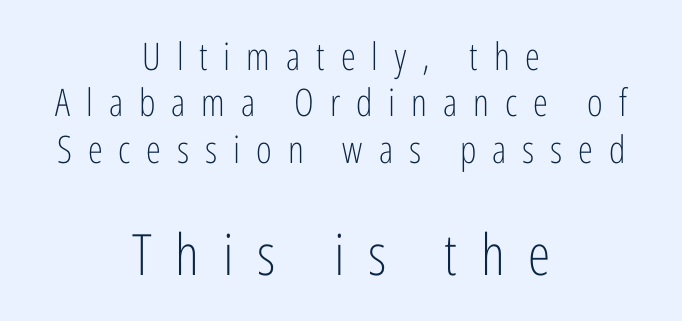
The tracking reads as deliberately expanded to a designer's eye. The block sitting lower on the canvas is the one with enlarged characters. The baseline area is clear. This rendering uses center alignment, leaving both contours irregular but symmetric. This reads as an unemphasized weight, regular at the heaviest. The lettering stays uniformly vertical, giving the passage a roman look.
